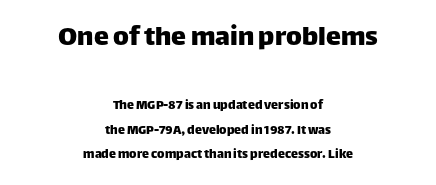
How are the letters spaced? Ordinarily, with no added tracking. The more generous point size was reserved for the upper chunk. No word sits above an underline. You can tell from the bare stems that sans-serif type was used.
